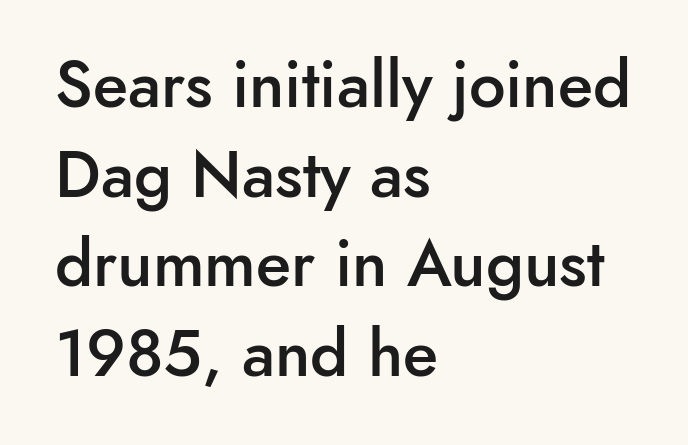
Leading matches the norm, producing a regular column. Posture: vertical. The passage shown is semibold, sitting just below true bold. Observe the ordinary spacing: letters are neighbours, not strangers. Note the varied advance widths — an 'i' is clearly narrower than an 'm'.
